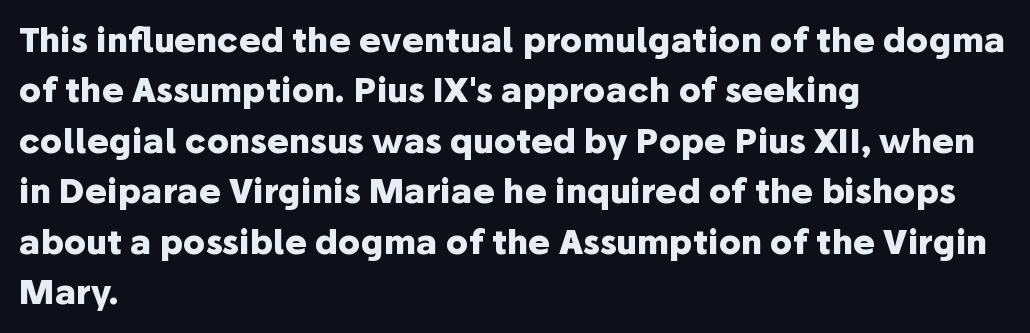
The image shows 33 px heavy sans-serif type, upright; set left-aligned, normal line spacing (1.53x), normal letter spacing, not underlined; low stroke contrast and a medium x-height.
